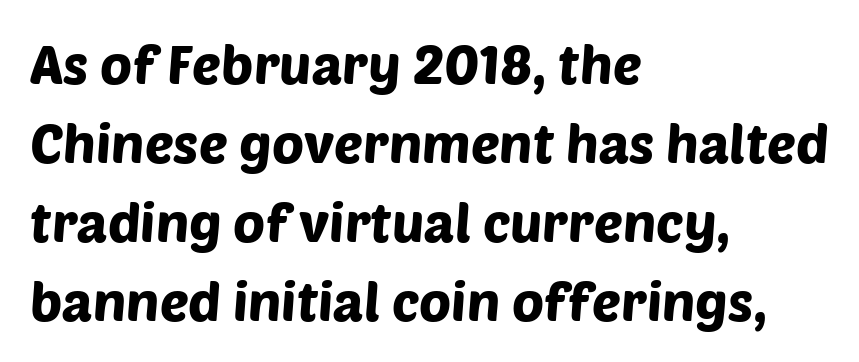
The image shows 54 px sans-serif type; set left-aligned, normal line spacing (1.46x), normal letter spacing, not underlined; low stroke contrast and a large x-height.
